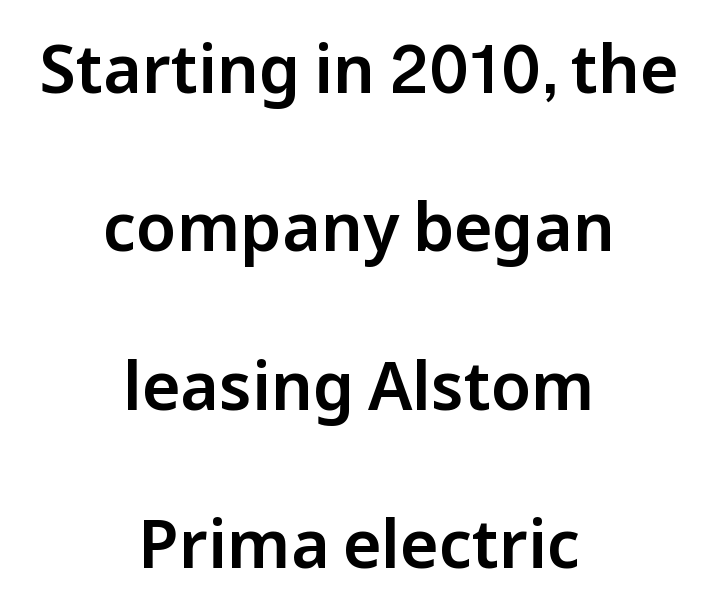
{"serif": "no", "italic": "no", "width": "normal", "stroke_contrast": "low", "x_height": "medium", "monospaced": "no", "underline": "no", "align": "center", "line_spacing": "loose", "line_spacing_ratio": 2.4, "letter_spacing": "normal", "letter_spacing_em": 0.0, "glyph_px": 66}
